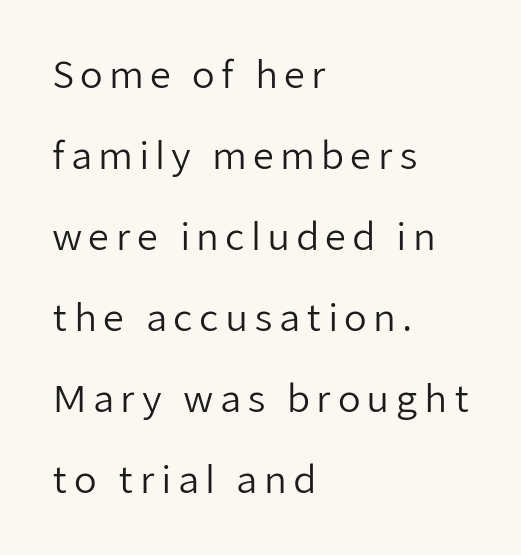
Q: Is the text bold? A: No.
Q: Is the text italic (slanted)? A: No, it is upright.
Q: Is the typeface a serif or a sans-serif typeface? A: Sans-serif.
Q: Is the text underlined? A: No.
Q: How is the paragraph aligned? A: Left-aligned.
Q: Is the spacing between lines tight, normal or loose? A: Loose.
Q: Width (condensed, normal, or wide)? A: Normal.
Q: Stroke contrast? A: Low.
Q: x-height? A: Medium.
Q: Monospaced? A: No.
